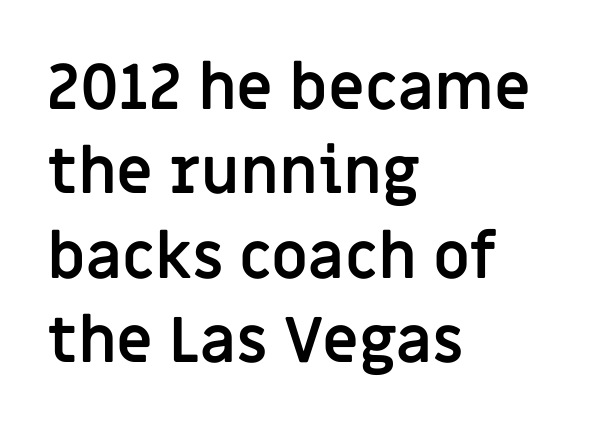
{"serif": "no", "italic": "no", "bold": "yes", "weight": "semibold", "width": "normal", "stroke_contrast": "low", "x_height": "large", "monospaced": "no", "underline": "no", "align": "left", "line_spacing": "normal", "line_spacing_ratio": 1.34, "letter_spacing": "normal", "letter_spacing_em": 0.0, "glyph_px": 63}
